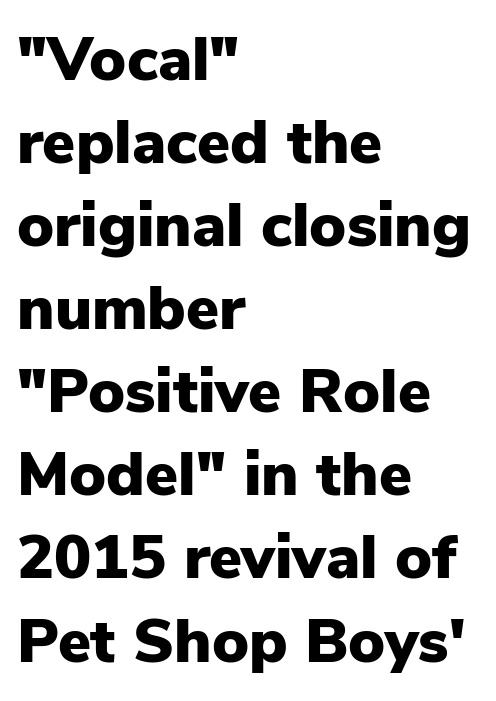
Proportional: the letters do not fall into vertical columns. How would I describe the line gaps? Plain and ordinary. No feet cap the strokes, marking this as sans-serif type. Heavy, bold letterforms. Check the space under the baseline: it is left empty. The horizontal fit of the characters is conventional and even.
